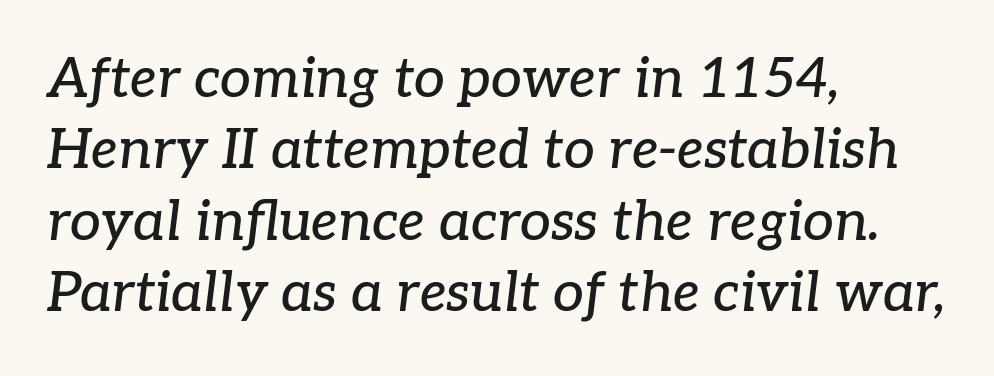
These lines keep a tight, regular rhythm from letter to letter. Just letters on the line, the space beneath them empty. Serifs: yes, visible at the terminals of the letterforms. Does the copy run flush right? No — it runs flush left. These lines sit exactly where default settings would place them. Is the type slanted? Yes — the strokes lean at a clear angle.
